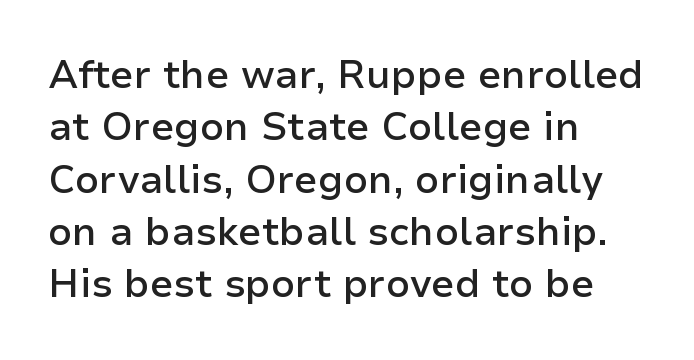
{"serif": "no", "italic": "no", "bold": "semi", "weight": "semibold", "width": "normal", "stroke_contrast": "low", "x_height": "medium", "monospaced": "no", "underline": "no", "align": "left", "line_spacing": "normal", "line_spacing_ratio": 1.34, "letter_spacing": "normal", "letter_spacing_em": 0.0, "glyph_px": 39}
